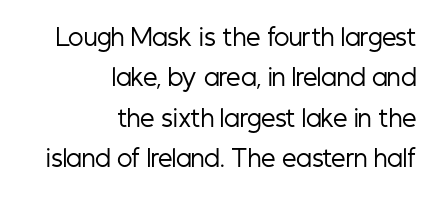
Lines of text with bare space underneath. Weight: not bold — regular or lighter. Short and long lines alike share a common ending point at right. It's the straight-up-and-down kind of type. Standard letterfit; no display-style spreading of the glyphs.
